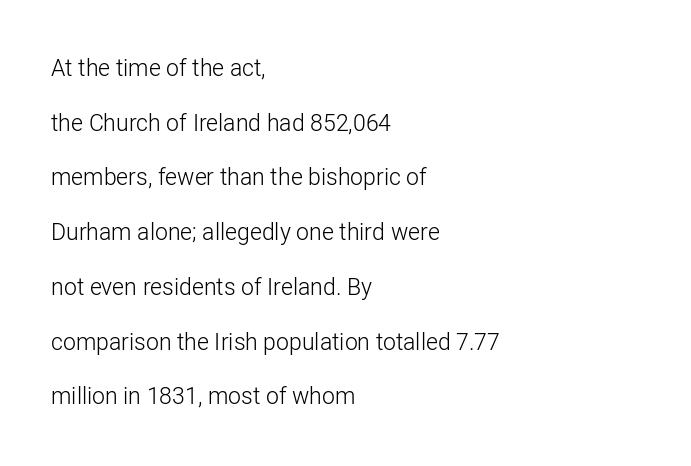
It's the straight-up-and-down kind of type. The lines are quadded left. Words float on clear page, feet unadorned. Between one letter and the next there's only the usual sliver of space.
